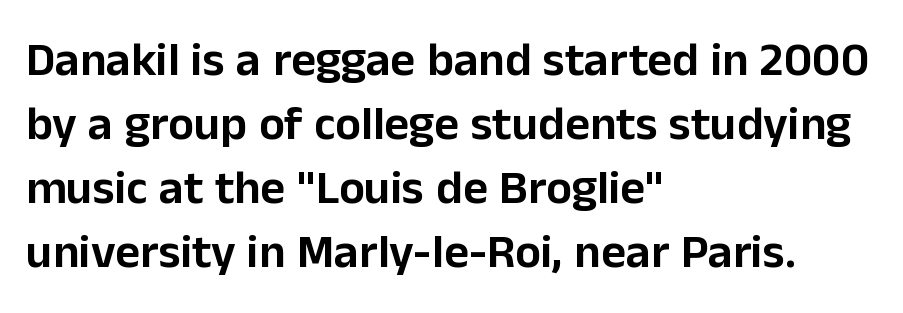
Rows of type keep a routine distance in the vertical direction. Tracking here is standard; glyphs follow each other at the usual distance. The specimen omits any rule beneath the text block's lines. These lines are rendered in a variable-pitch font.
